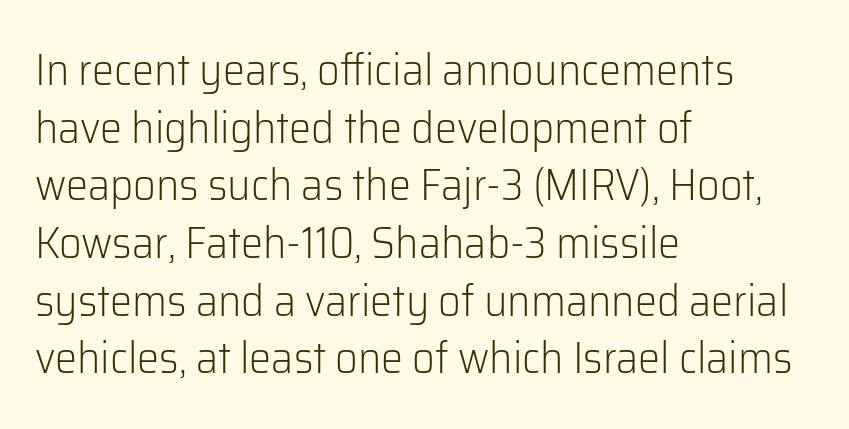
{"serif": "no", "italic": "no", "bold": "no", "weight": "light", "width": "normal", "stroke_contrast": "low", "x_height": "medium", "monospaced": "no", "underline": "no", "align": "left", "line_spacing": "normal", "line_spacing_ratio": 1.31, "letter_spacing": "normal", "letter_spacing_em": 0.0, "glyph_px": 44}
